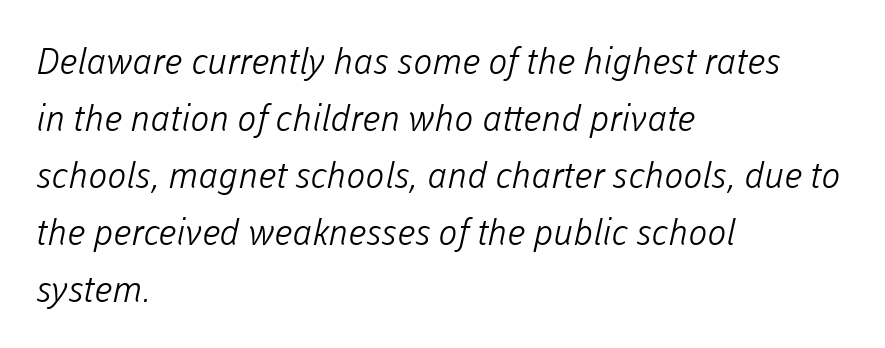
Varying glyph widths throughout — classic text-font behaviour. The passage is arranged the way most books set body copy — flush left. What's the leading like? Ordinary, nothing unusual. A sans-serif font was chosen for this passage. Descenders are the only things crossing below the line. Letter spacing: default.
